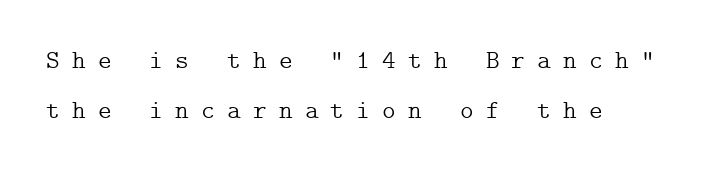
Posture: straight, roman, zero tilt. Has an underline been added? It has not. A typesetter would call this leading open, well beyond the default. Which margin do the lines hug? The left one — the right edge is uneven. Each word looks stretched out because of the extra space between its letters. The characters are drawn with everyday or finer stroke widths.
